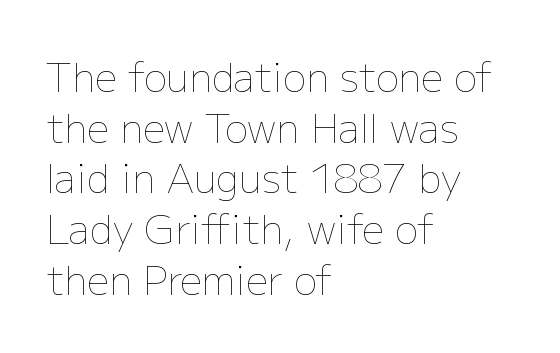
{"italic": "no", "bold": "no", "weight": "thin", "width": "normal", "stroke_contrast": "low", "x_height": "medium", "monospaced": "no", "underline": "no", "align": "left", "line_spacing": "normal", "line_spacing_ratio": 1.3, "letter_spacing": "normal", "letter_spacing_em": 0.0, "glyph_px": 39}
